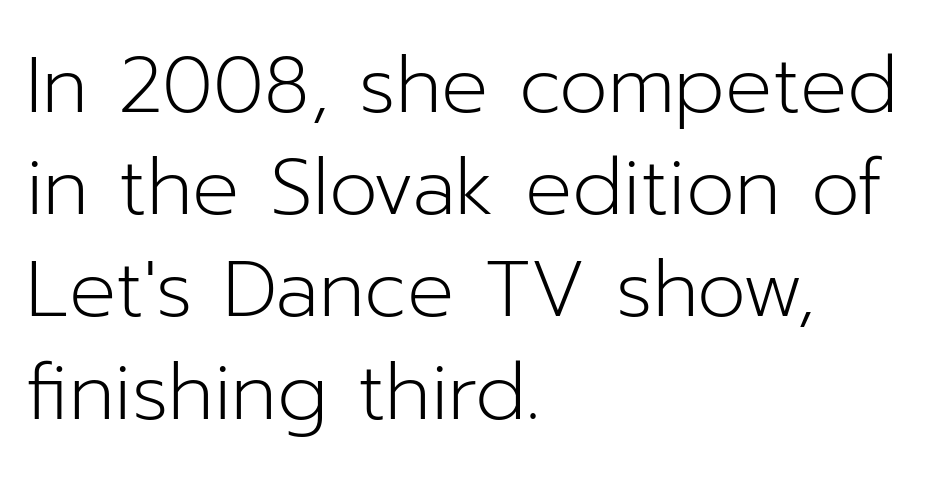
The image shows 78 px light sans-serif type, upright; set left-aligned, normal line spacing (1.31x), normal letter spacing, not underlined; low stroke contrast and a medium x-height.
